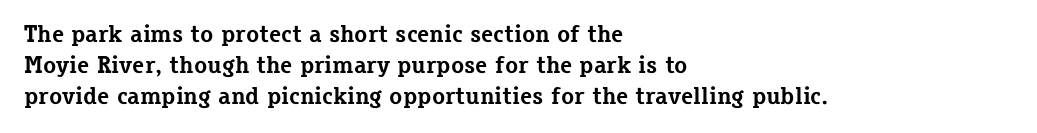
{"italic": "no", "bold": "yes", "underline": "no", "align": "left", "line_spacing": "normal", "line_spacing_ratio": 1.29, "letter_spacing": "normal", "letter_spacing_em": 0.0, "glyph_px": 24}
